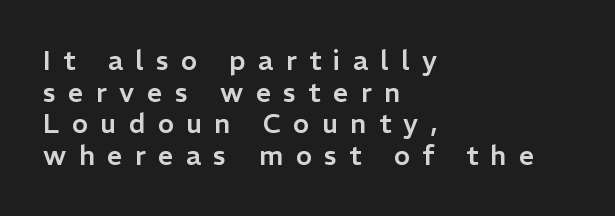
The image shows 27 px text type, upright; set left-aligned, line spacing 1.17x, unusually wide letter spacing (+0.46 em), not underlined.
